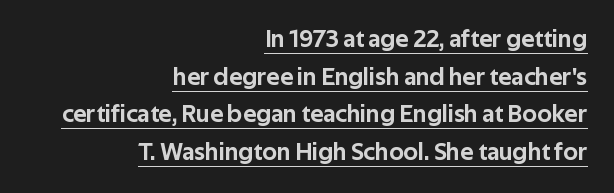
This is the regular roman posture of the typeface. A continuous stroke trails under the words, as in a hyperlink. Spacing between characters is what you'd get straight out of the box. The rendering anchors every line to the right-hand side. These lines sit exactly where default settings would place them.
